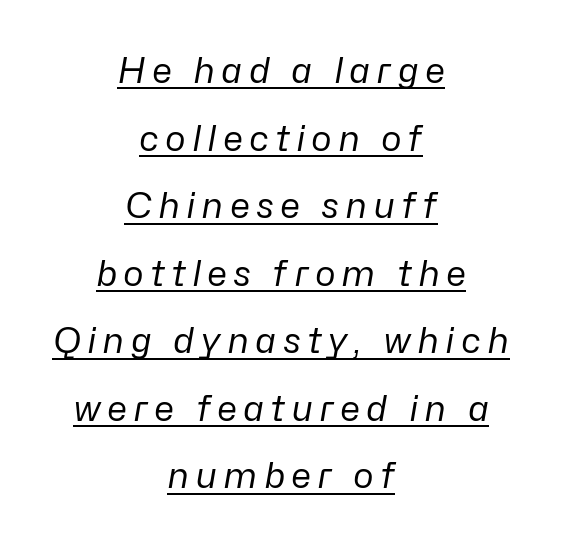
Students, observe: this is what heavily led, spacious text looks like. A baseline rule has been typeset under these characters. Slant detected: the letters are inclined. Varying glyph widths throughout — classic text-font behaviour. One-word summary of the alignment: center.
